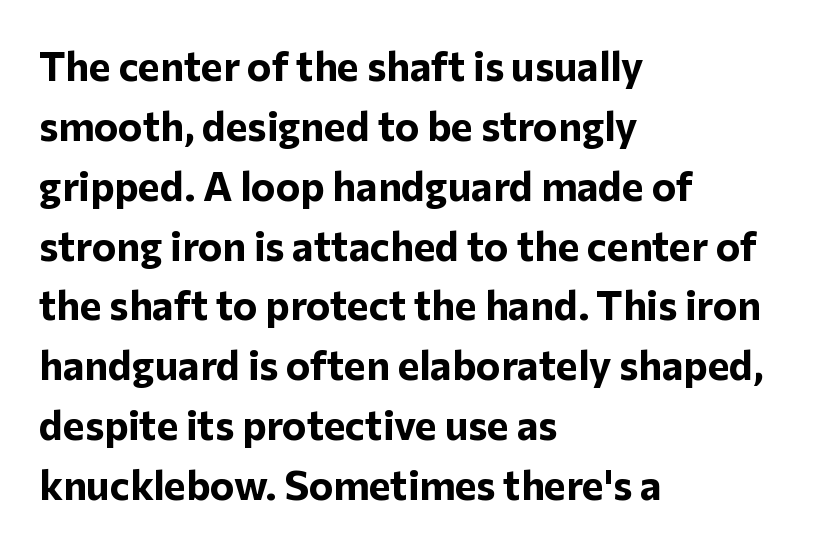
{"serif": "no", "italic": "no", "bold": "yes", "weight": "bold", "width": "normal", "stroke_contrast": "low", "x_height": "medium", "monospaced": "no", "underline": "no", "align": "left", "line_spacing": "normal", "line_spacing_ratio": 1.46, "letter_spacing": "normal", "letter_spacing_em": 0.0, "glyph_px": 41}
